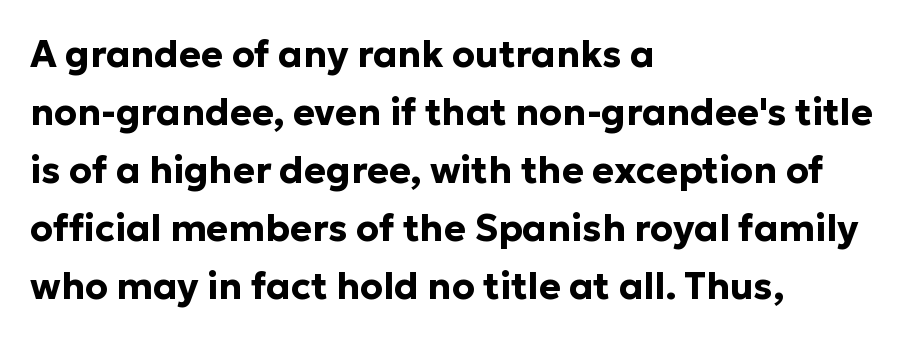
{"serif": "no", "italic": "no", "bold": "yes", "weight": "bold", "width": "normal", "stroke_contrast": "low", "x_height": "medium", "monospaced": "no", "underline": "no", "align": "left", "line_spacing": "normal", "line_spacing_ratio": 1.57, "letter_spacing": "normal", "letter_spacing_em": 0.0, "glyph_px": 37}
